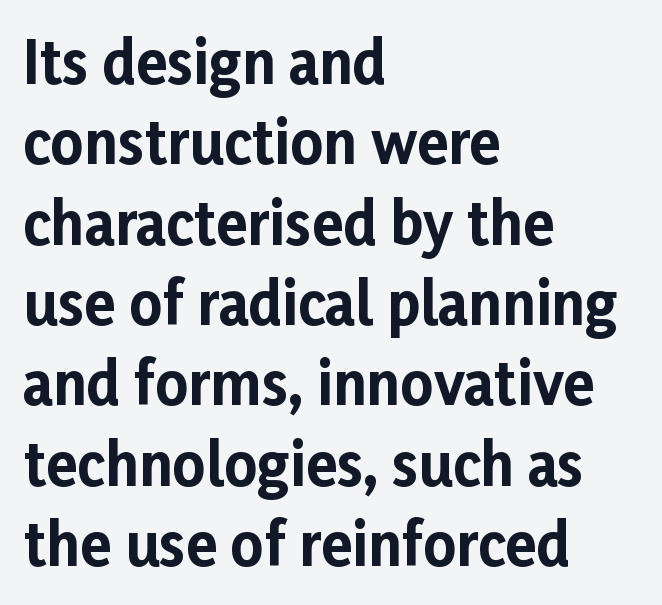
Q: Is the text bold? A: Yes.
Q: Is the text italic (slanted)? A: No, it is upright.
Q: Is the typeface a serif or a sans-serif typeface? A: Sans-serif.
Q: Is the text underlined? A: No.
Q: How is the paragraph aligned? A: Left-aligned.
Q: Is the spacing between letters normal or unusually wide? A: Normal.
Q: Is the spacing between lines tight, normal or loose? A: Normal.
Q: Width (condensed, normal, or wide)? A: Normal.
Q: Stroke contrast? A: Low.
Q: x-height? A: Medium.
Q: Monospaced? A: No.
